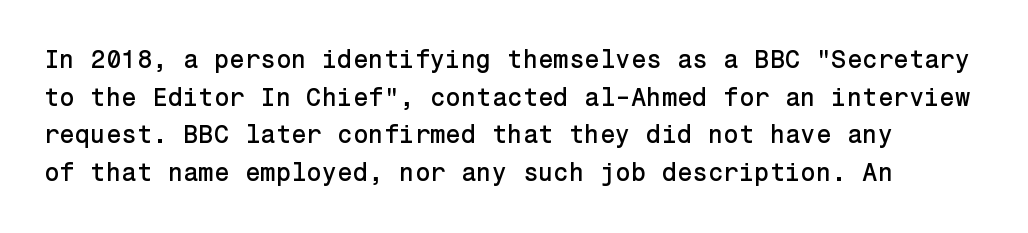
Leading: standard. Italic: no, the glyphs are upright roman. There is no visible air inserted between adjacent glyphs. Quick note: underline off.
